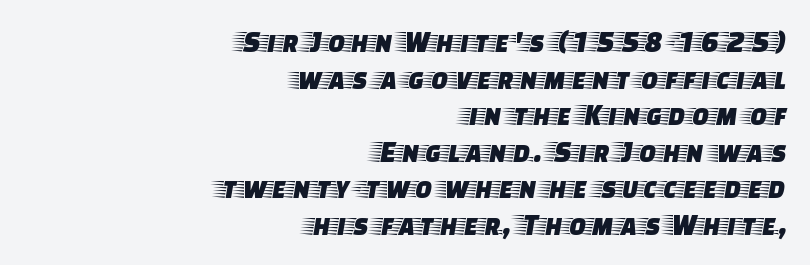
The image shows 31 px wide serif type; set right-aligned, line spacing 1.18x, normal letter spacing, not underlined; low stroke contrast and a large x-height.
